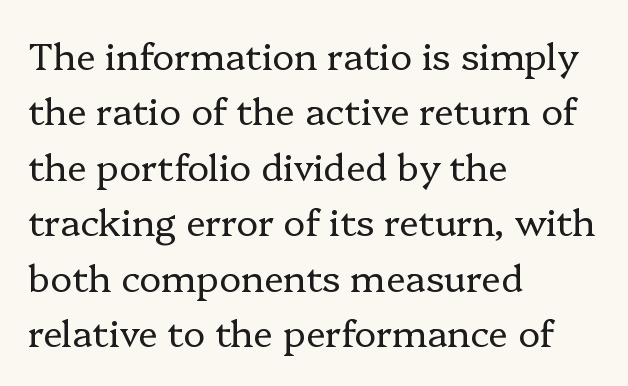
Q: Is the text bold? A: No.
Q: Is the text italic (slanted)? A: No, it is upright.
Q: Is the typeface a serif or a sans-serif typeface? A: Serif.
Q: Is the text underlined? A: No.
Q: How is the paragraph aligned? A: Left-aligned.
Q: Is the spacing between letters normal or unusually wide? A: Normal.
Q: Is the spacing between lines tight, normal or loose? A: Normal.
Q: Width (condensed, normal, or wide)? A: Normal.
Q: Stroke contrast? A: Low.
Q: x-height? A: Medium.
Q: Monospaced? A: No.
